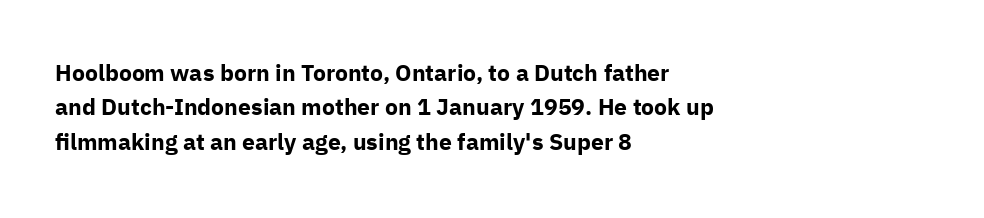
The image shows 23 px bold type, upright; set left-aligned, normal line spacing (1.5x), normal letter spacing, not underlined.
